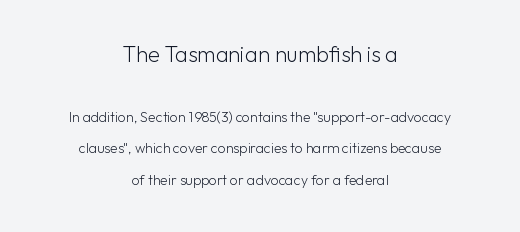
The image shows 22 px text type, upright; set centered, loose line spacing (2.24x), normal letter spacing, not underlined; the first (top) block is 1.57x larger.
